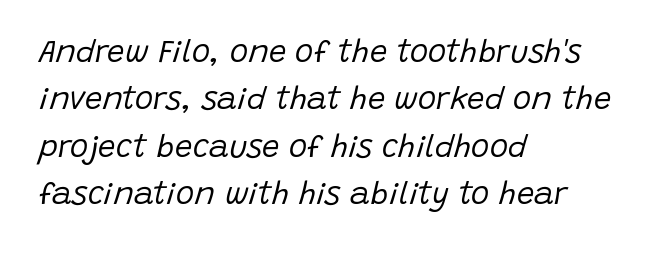
Q: Is the text bold? A: No.
Q: Is the text italic (slanted)? A: Yes, it leans right by about 15 degrees.
Q: Is the text underlined? A: No.
Q: How is the paragraph aligned? A: Left-aligned.
Q: Is the spacing between letters normal or unusually wide? A: Normal.
Q: Is the spacing between lines tight, normal or loose? A: Normal.
Q: Width (condensed, normal, or wide)? A: Normal.
Q: Stroke contrast? A: Low.
Q: x-height? A: Large.
Q: Monospaced? A: No.
